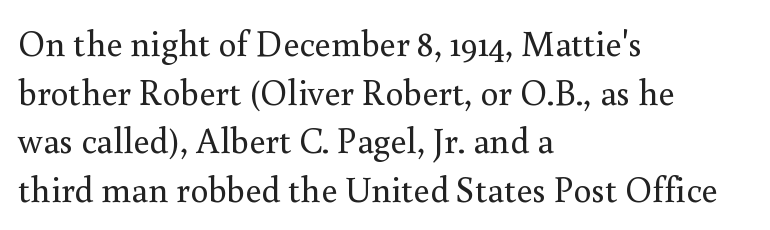
Beneath every word, the page is bare. Think of a printed novel: that variable character pitch is what you see here. Short note: letters normally spaced. Horizontal bands of white between lines are of average thickness. These lines are composed in type with serifs.
